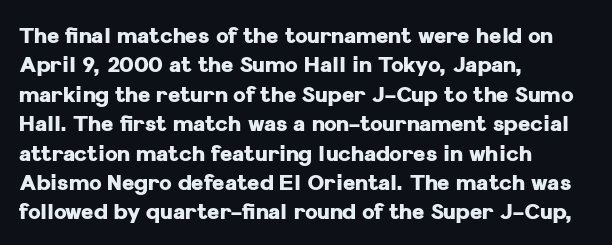
{"italic": "no", "bold": "yes", "underline": "no", "align": "left", "line_spacing": "normal", "line_spacing_ratio": 1.4, "letter_spacing": "normal", "letter_spacing_em": 0.0, "glyph_px": 21}
